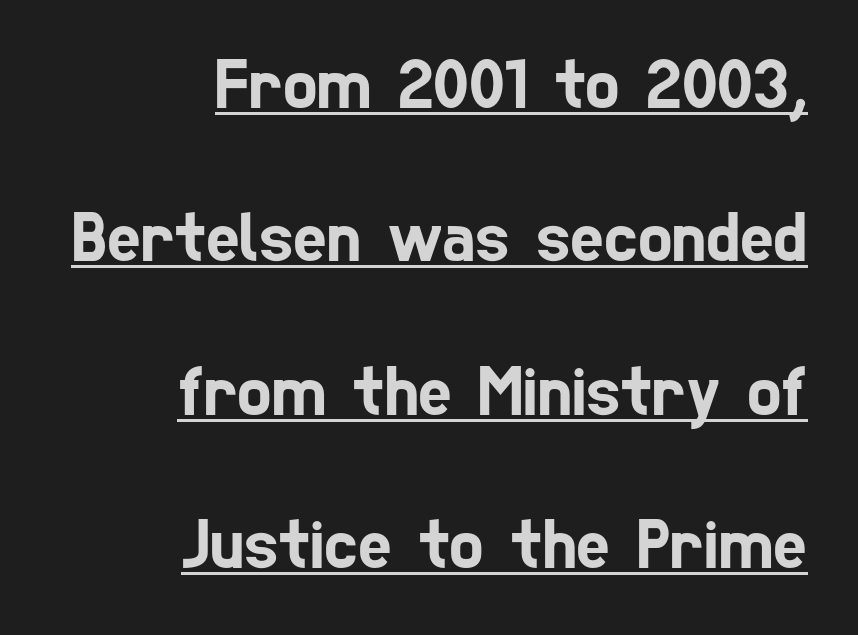
{"serif": "no", "width": "condensed", "stroke_contrast": "low", "x_height": "medium", "monospaced": "no", "underline": "yes", "align": "right", "line_spacing": "loose", "line_spacing_ratio": 2.13, "letter_spacing": "normal", "letter_spacing_em": 0.0, "glyph_px": 72}
